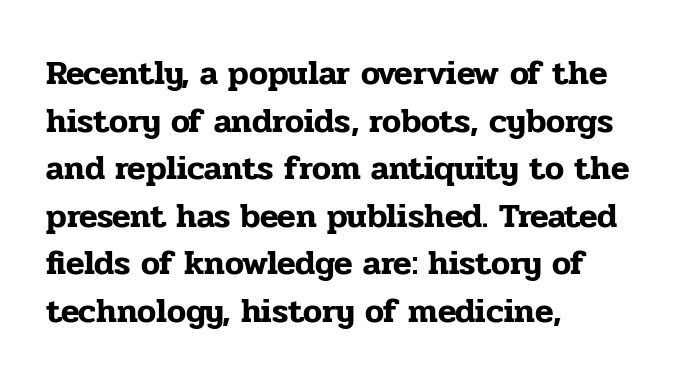
{"serif": "yes", "italic": "no", "width": "normal", "stroke_contrast": "low", "x_height": "medium", "monospaced": "no", "underline": "no", "align": "left", "line_spacing": "normal", "line_spacing_ratio": 1.4, "letter_spacing": "normal", "letter_spacing_em": 0.0, "glyph_px": 34}
